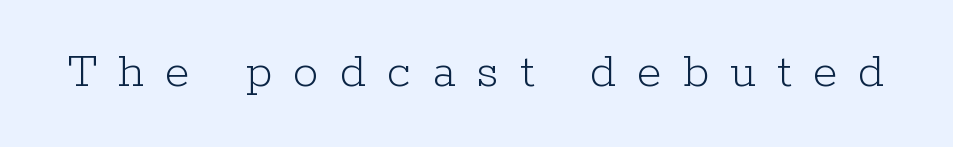
{"serif": "yes", "italic": "no", "bold": "no", "weight": "light", "width": "normal", "stroke_contrast": "low", "x_height": "medium", "monospaced": "no", "underline": "no", "letter_spacing": "wide", "letter_spacing_em": 0.41, "glyph_px": 51}
